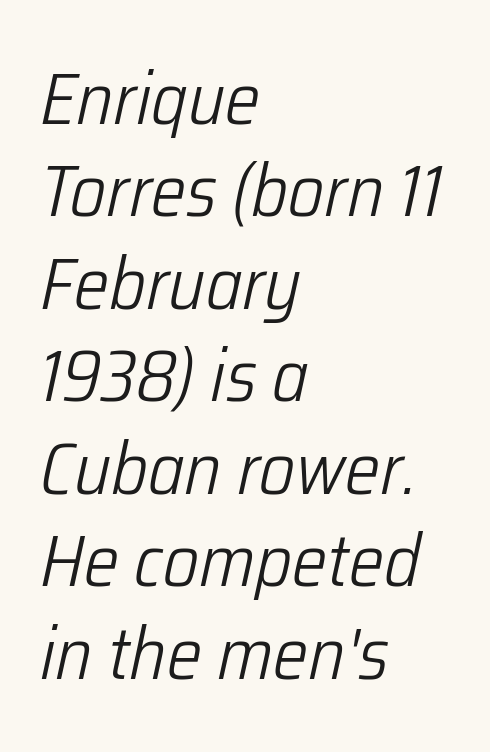
The image shows 74 px light, condensed type, italic (leaning right); set left-aligned, normal line spacing (1.25x), normal letter spacing, not underlined; low stroke contrast and a medium x-height.
